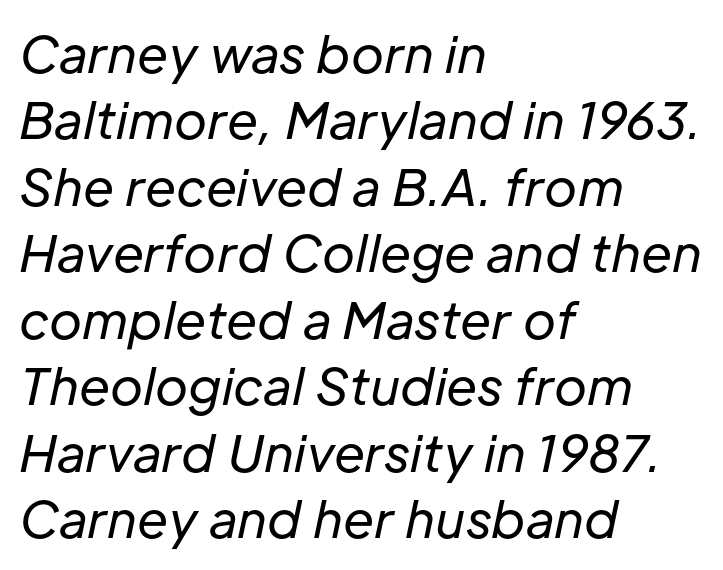
Q: Is the text bold? A: No.
Q: Is the text italic (slanted)? A: Yes, it leans right by about 12 degrees.
Q: Is the text underlined? A: No.
Q: How is the paragraph aligned? A: Left-aligned.
Q: Is the spacing between letters normal or unusually wide? A: Normal.
Q: Is the spacing between lines tight, normal or loose? A: Normal.
Q: Width (condensed, normal, or wide)? A: Normal.
Q: Stroke contrast? A: Low.
Q: x-height? A: Medium.
Q: Monospaced? A: No.
